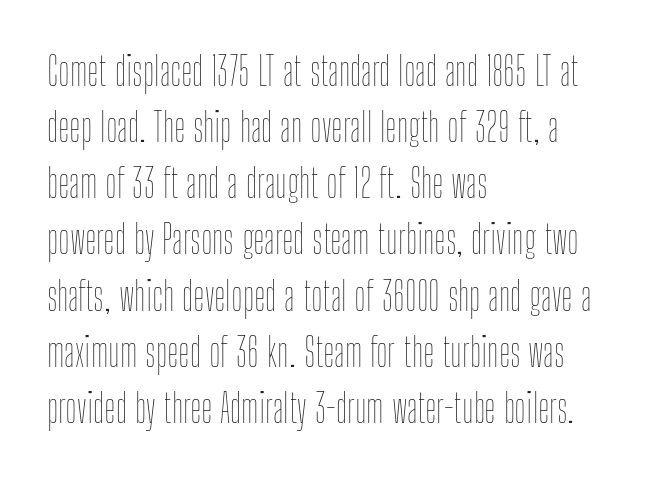
The image shows 39 px thin, condensed type, upright; set left-aligned, normal line spacing (1.44x), normal letter spacing, not underlined; low stroke contrast and a medium x-height.
